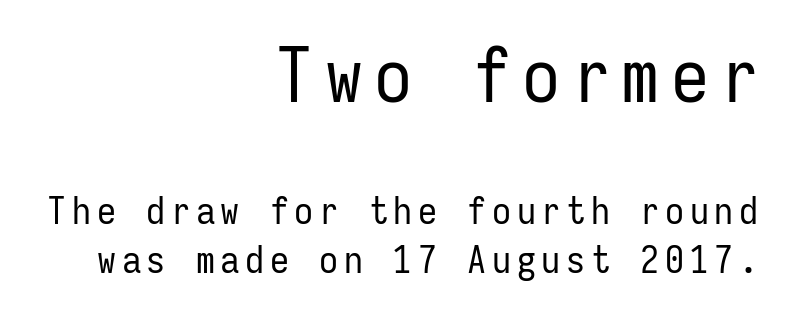
Q: Is the text bold? A: No.
Q: Is the text italic (slanted)? A: No, it is upright.
Q: Is the typeface a serif or a sans-serif typeface? A: Sans-serif.
Q: Is the text underlined? A: No.
Q: How is the paragraph aligned? A: Right-aligned.
Q: Is the spacing between lines tight, normal or loose? A: Normal.
Q: Which block of text is set in a larger size, the first (top) or the second (bottom)? A: The first (top) one.
Q: Width (condensed, normal, or wide)? A: Condensed.
Q: Stroke contrast? A: Low.
Q: x-height? A: Medium.
Q: Monospaced? A: Yes.
